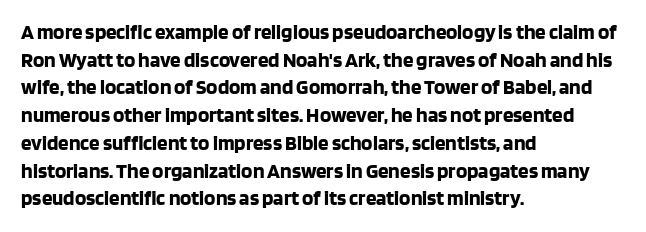
{"italic": "no", "bold": "yes", "underline": "no", "align": "left", "line_spacing": "normal", "line_spacing_ratio": 1.32, "letter_spacing": "normal", "letter_spacing_em": 0.0, "glyph_px": 21}
